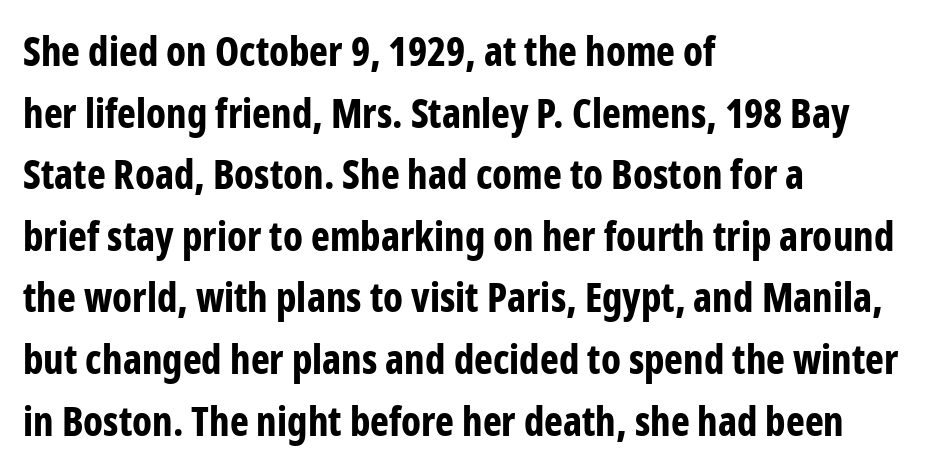
The image shows 40 px bold, condensed sans-serif type, upright; set left-aligned, normal line spacing (1.54x), normal letter spacing, not underlined; low stroke contrast and a medium x-height.
